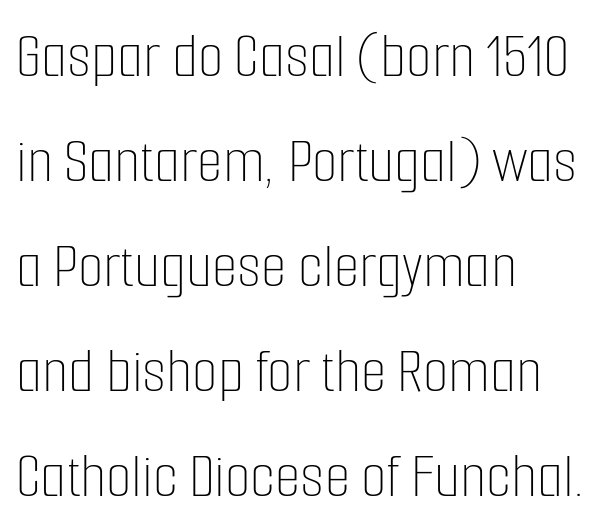
Honestly, the letter spacing is just normal — you wouldn't notice it. Character widths vary here, with narrow letters taking less room than wide ones. Weight: regular or lighter. In terms of posture, this sample is upright.
